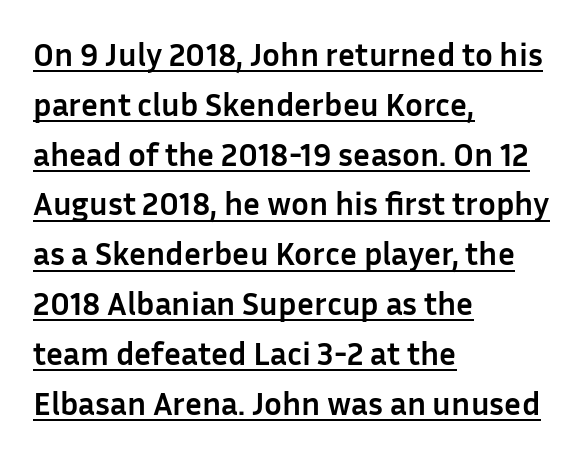
The lettering stays uniformly vertical, giving the passage a roman look. Compared with typical body copy, the letter spacing here is the same. Varying glyph widths throughout — classic text-font behaviour. I'd call this a sans setting — the letters go barefoot.
